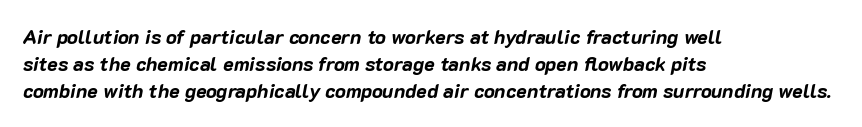
The image shows 20 px bold type, italic (leaning right); set left-aligned, normal line spacing (1.34x), normal letter spacing, not underlined.
